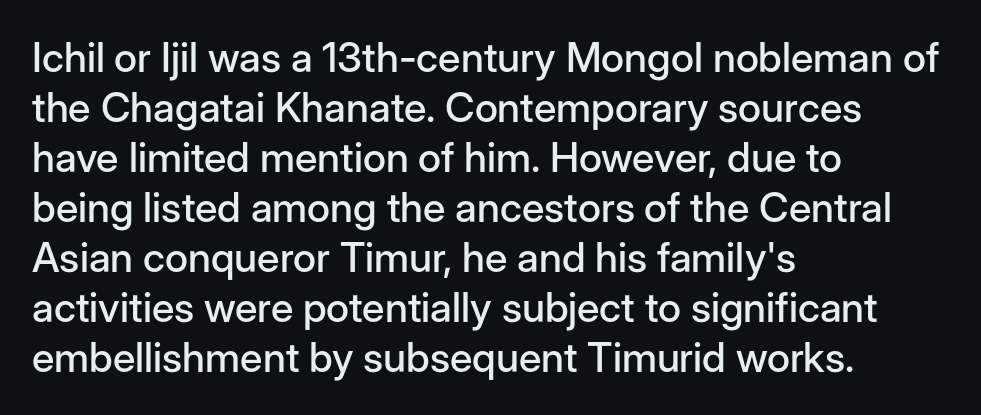
Quick note: underline off. Observe the absence of serifs on each vertical stroke in this sample. Notice how the passage keeps a crisp vertical edge on the left only. If you drew a line through each stem, it would be perfectly vertical. Nothing unusual about the tracking: characters are spaced as the font intends.
